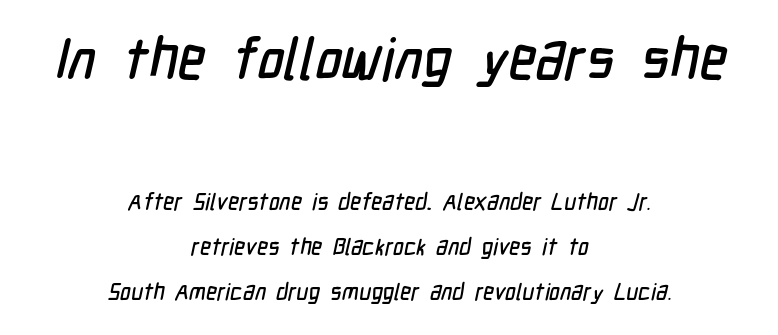
The image shows 58 px condensed sans-serif type; set centered, loose line spacing (1.96x), normal letter spacing, not underlined; the first (top) block is 2.52x larger; low stroke contrast and a medium x-height.
